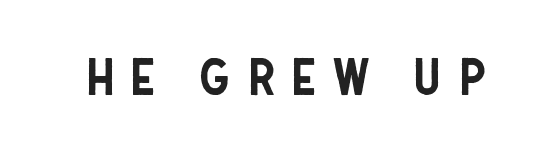
Q: Is the text italic (slanted)? A: No, it is upright.
Q: Is the typeface a serif or a sans-serif typeface? A: Sans-serif.
Q: Is the text underlined? A: No.
Q: Is the spacing between letters normal or unusually wide? A: Unusually wide.
Q: Width (condensed, normal, or wide)? A: Condensed.
Q: Stroke contrast? A: Low.
Q: x-height? A: Large.
Q: Monospaced? A: No.
